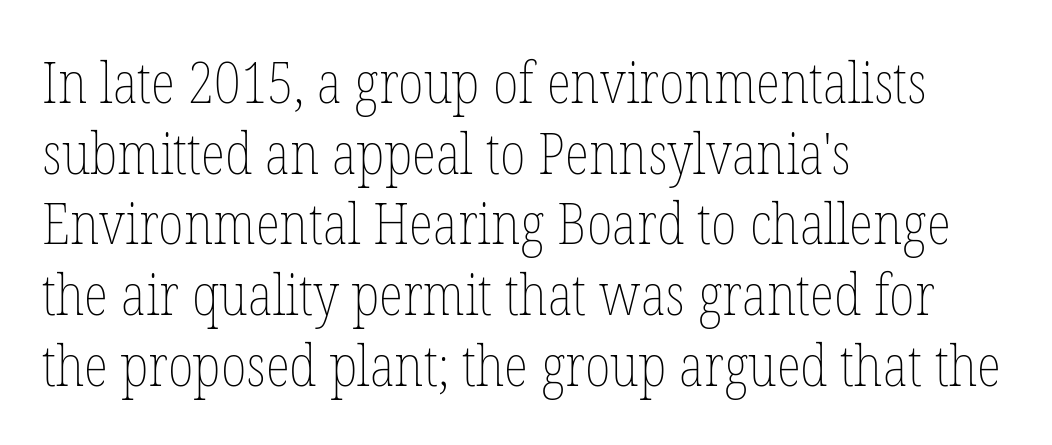
The image shows 57 px thin, condensed type, upright; set left-aligned, line spacing 1.24x, normal letter spacing, not underlined; low stroke contrast and a medium x-height.
